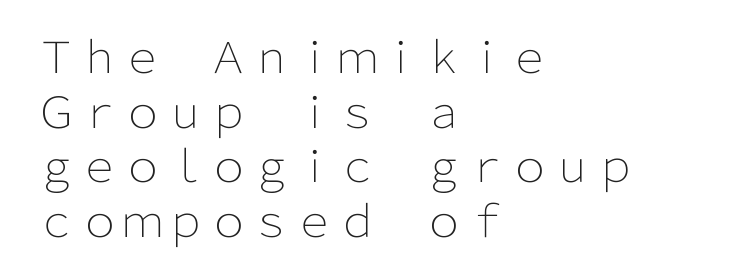
A classic flush-left, rag-right setting is used for this passage. Underline: absent. Stem width sits at or under what a default text font uses. Each letter keeps its own natural width here, so spacing adapts to shape. Serifs: no, the terminals of the letterforms are clean. One glance says typical: line gaps are just what's usual.
